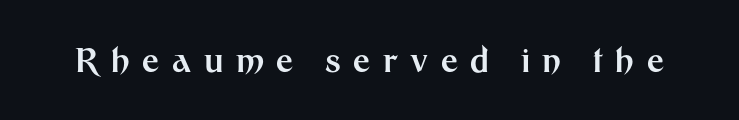
{"serif": "no", "italic": "no", "bold": "yes", "weight": "bold", "width": "normal", "stroke_contrast": "medium", "x_height": "medium", "monospaced": "no", "underline": "no", "letter_spacing": "wide", "letter_spacing_em": 0.38, "glyph_px": 33}
